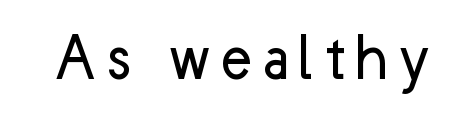
The image shows 69 px regular-weight sans-serif type, upright; set not underlined; low stroke contrast and a medium x-height.
